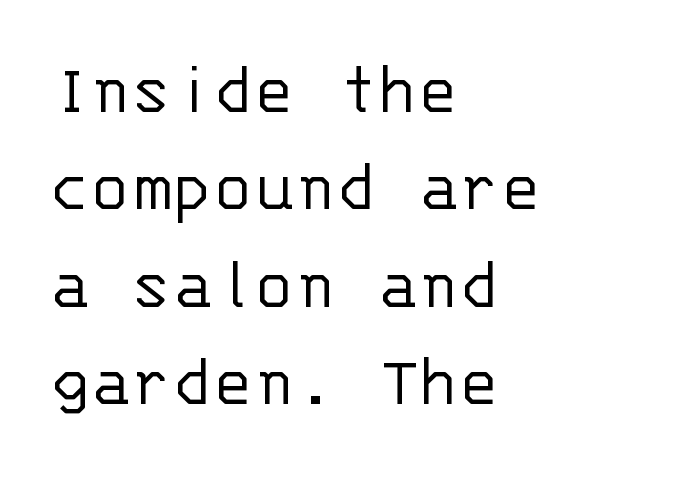
Q: Is the text bold? A: No.
Q: Is the text italic (slanted)? A: No, it is upright.
Q: Is the typeface a serif or a sans-serif typeface? A: Sans-serif.
Q: Is the text underlined? A: No.
Q: How is the paragraph aligned? A: Left-aligned.
Q: Is the spacing between letters normal or unusually wide? A: Normal.
Q: Is the spacing between lines tight, normal or loose? A: Normal.
Q: Width (condensed, normal, or wide)? A: Normal.
Q: Stroke contrast? A: Low.
Q: x-height? A: Large.
Q: Monospaced? A: Yes.
